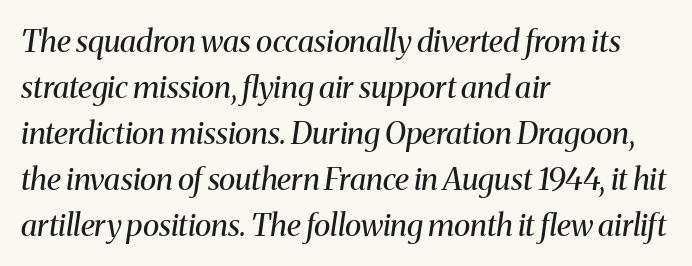
{"serif": "yes", "italic": "yes", "lean": "right", "slant_degrees": 8, "bold": "no", "weight": "regular", "width": "normal", "stroke_contrast": "medium", "x_height": "medium", "monospaced": "no", "underline": "no", "align": "left", "line_spacing": "normal", "line_spacing_ratio": 1.48, "letter_spacing": "normal", "letter_spacing_em": 0.0, "glyph_px": 31}
